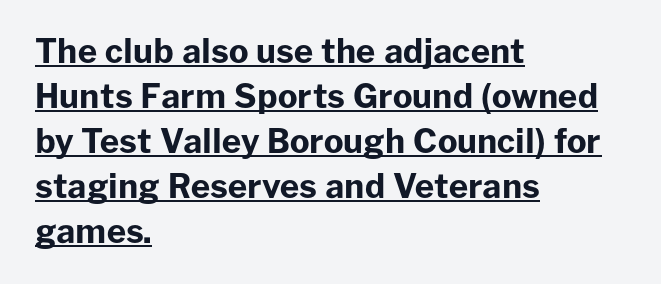
Q: Is the text bold? A: Yes.
Q: Is the text italic (slanted)? A: No, it is upright.
Q: Is the typeface a serif or a sans-serif typeface? A: Sans-serif.
Q: Is the text underlined? A: Yes.
Q: How is the paragraph aligned? A: Left-aligned.
Q: Is the spacing between letters normal or unusually wide? A: Normal.
Q: Is the spacing between lines tight, normal or loose? A: Normal.
Q: Width (condensed, normal, or wide)? A: Normal.
Q: Stroke contrast? A: Low.
Q: x-height? A: Medium.
Q: Monospaced? A: No.
